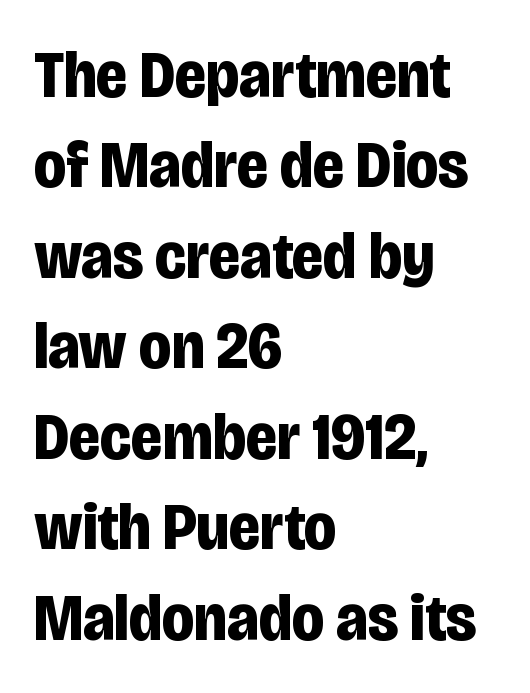
{"serif": "no", "italic": "no", "bold": "yes", "weight": "bold", "width": "condensed", "stroke_contrast": "low", "x_height": "large", "monospaced": "no", "underline": "no", "align": "left", "line_spacing": "normal", "line_spacing_ratio": 1.35, "letter_spacing": "normal", "letter_spacing_em": 0.0, "glyph_px": 67}
